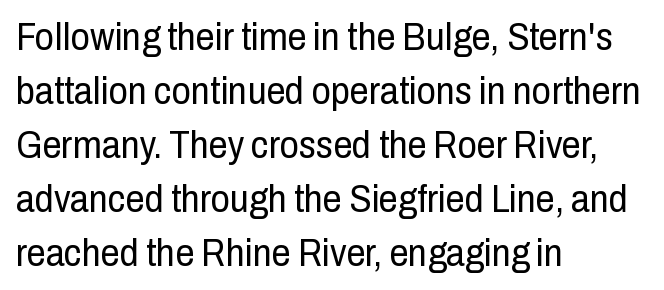
The face used here is rendered with its standard letterfit. Clear beneath every line of the passage. The leading is moderate, giving the passage an even texture. The typography opts for an upright posture over an oblique one.
